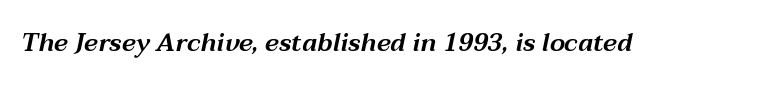
The image shows 25 px text type, italic (leaning right); set normal letter spacing, not underlined.
